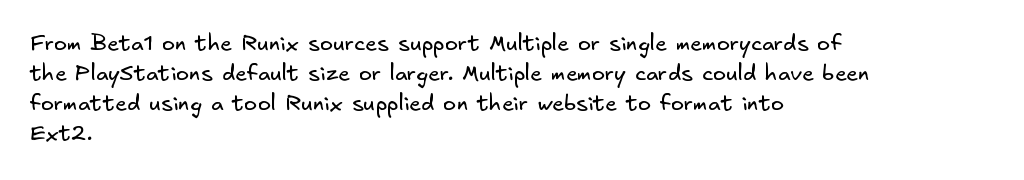
The characters are drawn with everyday or finer stroke widths. A typesetter would call this leading conventional body-copy spacing. Tracking value appears to be zero — textbook default spacing. The paragraph has a hard left edge and a soft right edge.
